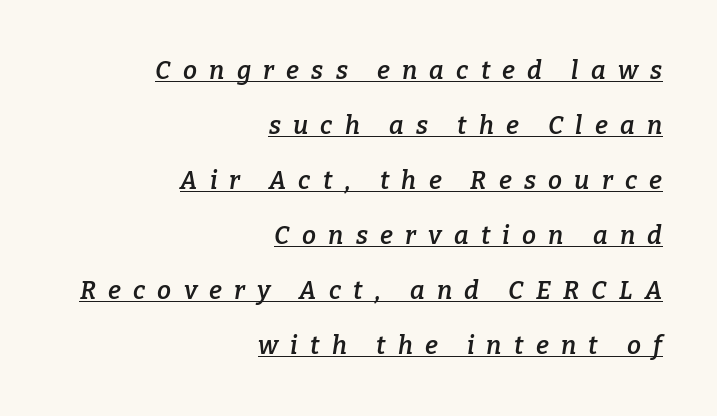
The passage shown has open, widely tracked lettering throughout. This is oblique type, the kind used for emphasis or titles. Baseline-to-baseline distance is far greater than the letter height. How heavy is the stroke? Medium-heavy — a semibold, shy of bold. The typesetter has applied underlining to the passage shown.
